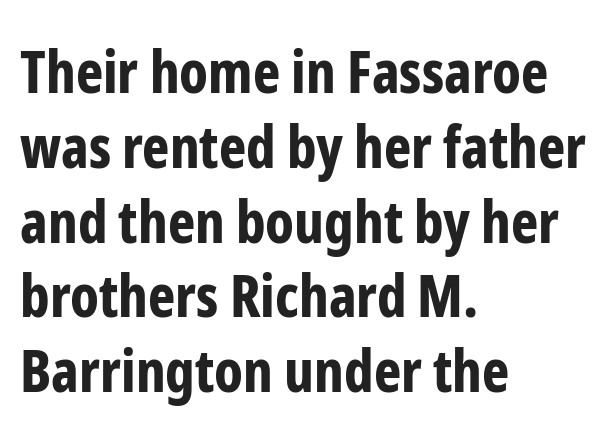
Q: Is the text bold? A: Yes.
Q: Is the text italic (slanted)? A: No, it is upright.
Q: Is the typeface a serif or a sans-serif typeface? A: Sans-serif.
Q: Is the text underlined? A: No.
Q: How is the paragraph aligned? A: Left-aligned.
Q: Is the spacing between letters normal or unusually wide? A: Normal.
Q: Is the spacing between lines tight, normal or loose? A: Normal.
Q: Width (condensed, normal, or wide)? A: Condensed.
Q: Stroke contrast? A: Low.
Q: x-height? A: Medium.
Q: Monospaced? A: No.
